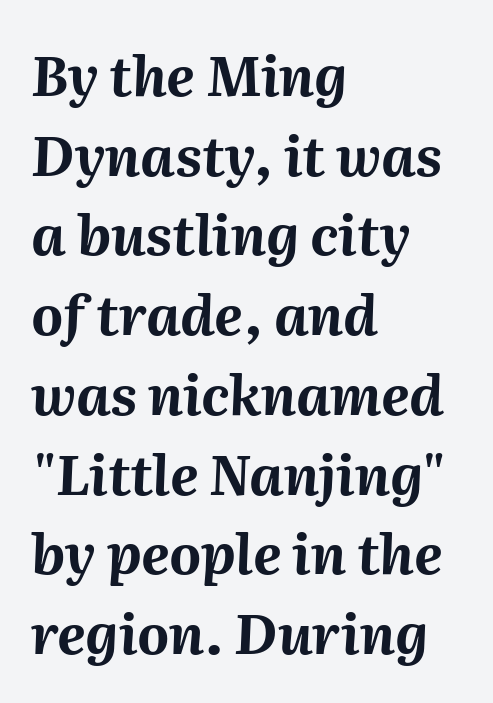
The gaps between neighbouring characters are ordinary and unremarkable. Posture: slanted. Vertical spacing — default. A typesetter would call this proportional, since set widths differ per character. Check the space under the baseline: it is left empty.
